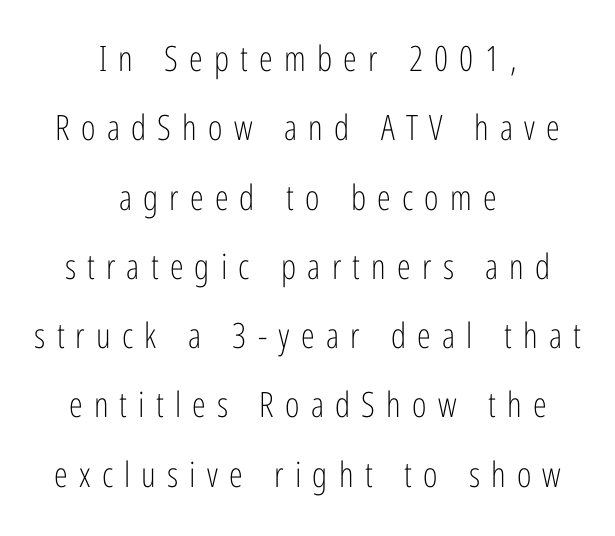
Q: Is the text bold? A: No.
Q: Is the text italic (slanted)? A: No, it is upright.
Q: Is the typeface a serif or a sans-serif typeface? A: Sans-serif.
Q: Is the text underlined? A: No.
Q: How is the paragraph aligned? A: Centered.
Q: Is the spacing between letters normal or unusually wide? A: Unusually wide.
Q: Is the spacing between lines tight, normal or loose? A: Loose.
Q: Width (condensed, normal, or wide)? A: Condensed.
Q: Stroke contrast? A: Low.
Q: x-height? A: Medium.
Q: Monospaced? A: No.
